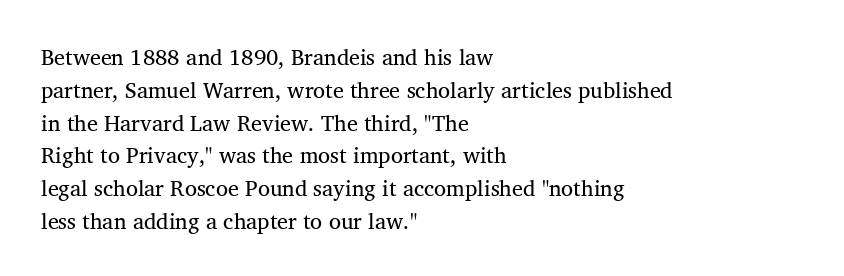
Descender tails drop into unmarked territory. Vertically, the passage feels balanced, rows spaced as you'd expect. The typesetter chose a ragged-right arrangement here. The typography opts for an upright posture over an oblique one. The rendering keeps characters at their native spacing. Stroke mass is kept to a normal reading level or below.
